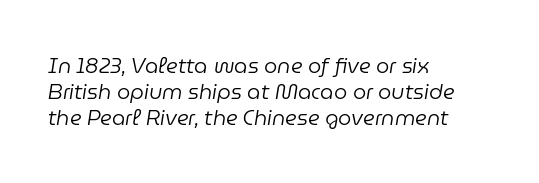
The image shows 21 px text type, italic (leaning right); set left-aligned, line spacing 1.23x, normal letter spacing, not underlined.
